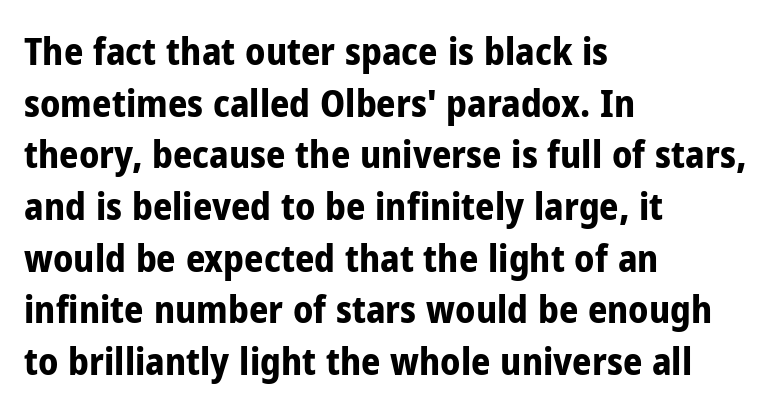
Q: Is the text bold? A: Yes.
Q: Is the text italic (slanted)? A: No, it is upright.
Q: Is the typeface a serif or a sans-serif typeface? A: Sans-serif.
Q: Is the text underlined? A: No.
Q: How is the paragraph aligned? A: Left-aligned.
Q: Is the spacing between letters normal or unusually wide? A: Normal.
Q: Is the spacing between lines tight, normal or loose? A: Normal.
Q: Width (condensed, normal, or wide)? A: Condensed.
Q: Stroke contrast? A: Low.
Q: x-height? A: Medium.
Q: Monospaced? A: No.
